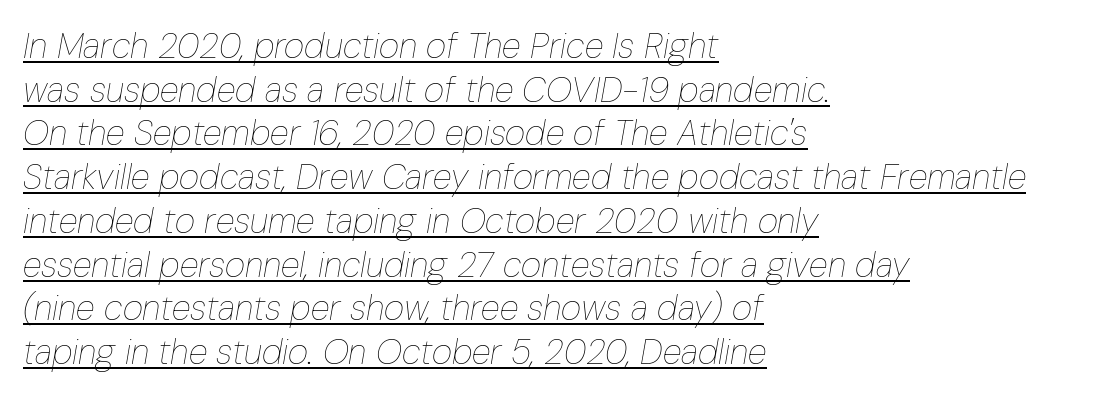
The image shows 35 px thin, condensed type, italic (leaning right); set left-aligned, normal line spacing (1.25x), normal letter spacing, underlined; low stroke contrast and a medium x-height.
